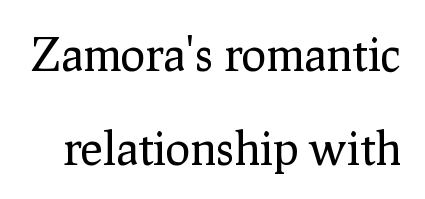
Q: Is the text bold? A: No.
Q: Is the text italic (slanted)? A: No, it is upright.
Q: Is the typeface a serif or a sans-serif typeface? A: Serif.
Q: Is the text underlined? A: No.
Q: Is the spacing between letters normal or unusually wide? A: Normal.
Q: Is the spacing between lines tight, normal or loose? A: Loose.
Q: Width (condensed, normal, or wide)? A: Normal.
Q: Stroke contrast? A: Low.
Q: x-height? A: Medium.
Q: Monospaced? A: No.
